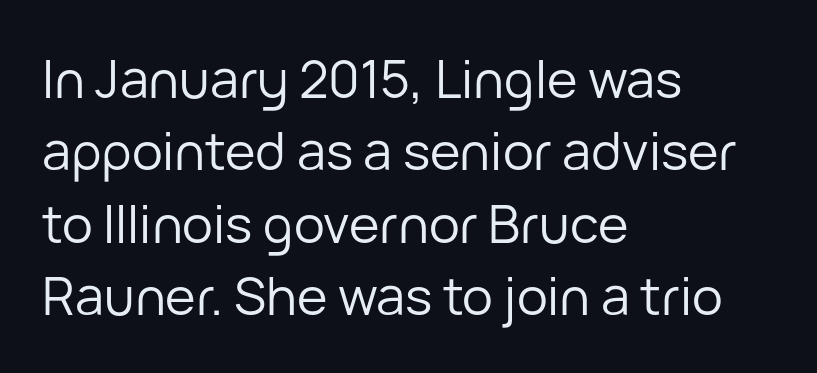
Q: Is the text bold? A: No.
Q: Is the text italic (slanted)? A: No, it is upright.
Q: Is the typeface a serif or a sans-serif typeface? A: Sans-serif.
Q: Is the text underlined? A: No.
Q: How is the paragraph aligned? A: Left-aligned.
Q: Is the spacing between letters normal or unusually wide? A: Normal.
Q: Is the spacing between lines tight, normal or loose? A: Normal.
Q: Width (condensed, normal, or wide)? A: Normal.
Q: Stroke contrast? A: Low.
Q: x-height? A: Medium.
Q: Monospaced? A: No.
